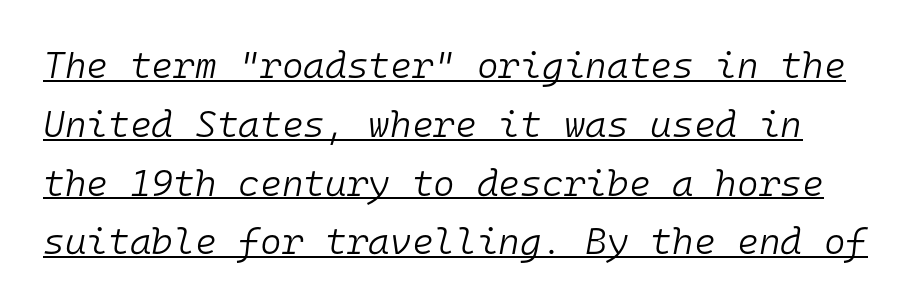
Q: Is the text bold? A: No.
Q: Is the text italic (slanted)? A: Yes, it leans right by about 10 degrees.
Q: Is the text underlined? A: Yes.
Q: Is the spacing between letters normal or unusually wide? A: Normal.
Q: Is the spacing between lines tight, normal or loose? A: Normal.
Q: Width (condensed, normal, or wide)? A: Normal.
Q: Stroke contrast? A: Low.
Q: x-height? A: Medium.
Q: Monospaced? A: Yes.
